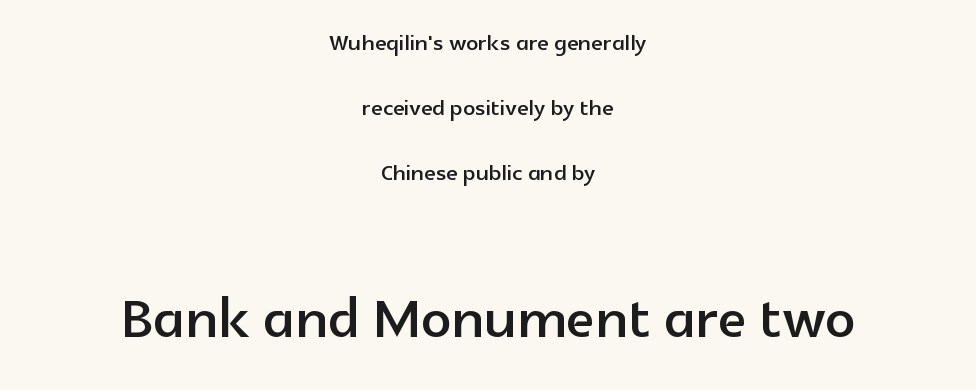
{"serif": "no", "italic": "no", "width": "normal", "x_height": "medium", "monospaced": "no", "underline": "no", "align": "center", "line_spacing": "loose", "line_spacing_ratio": 2.17, "letter_spacing": "normal", "letter_spacing_em": 0.0, "larger_block": "second", "size_ratio": 2.5, "glyph_px": 75}
